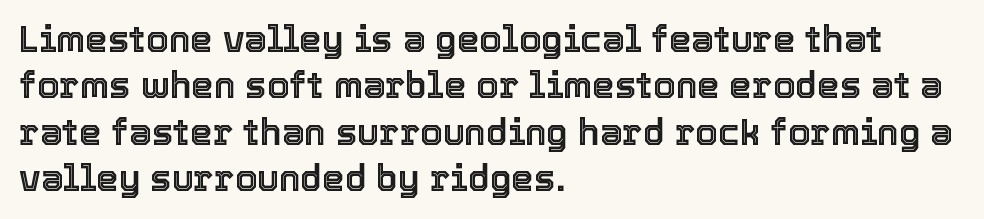
Q: Is the text italic (slanted)? A: No, it is upright.
Q: Is the text underlined? A: No.
Q: How is the paragraph aligned? A: Left-aligned.
Q: Is the spacing between letters normal or unusually wide? A: Normal.
Q: Is the spacing between lines tight, normal or loose? A: Normal.
Q: Width (condensed, normal, or wide)? A: Normal.
Q: x-height? A: Medium.
Q: Monospaced? A: No.
